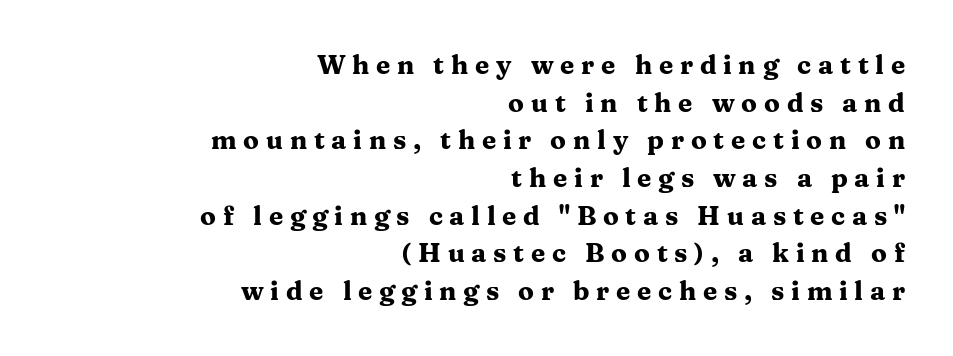
Does the weight exceed regular? Yes, all the way to bold. Look at the tracking — it's clearly loosened, letters drifting apart. How would I describe the line gaps? Plain and ordinary. A roman cut, with each character standing at attention. Horizontally, the lines are justified to the trailing edge only. Only glyphs here, with clear space below each row.
